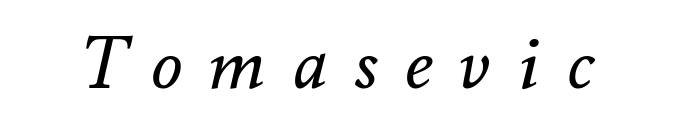
Q: Is the text bold? A: No.
Q: Is the text italic (slanted)? A: Yes, it leans right by about 12 degrees.
Q: Is the text underlined? A: No.
Q: Is the spacing between letters normal or unusually wide? A: Unusually wide.
Q: Width (condensed, normal, or wide)? A: Normal.
Q: Stroke contrast? A: Medium.
Q: x-height? A: Small.
Q: Monospaced? A: No.
